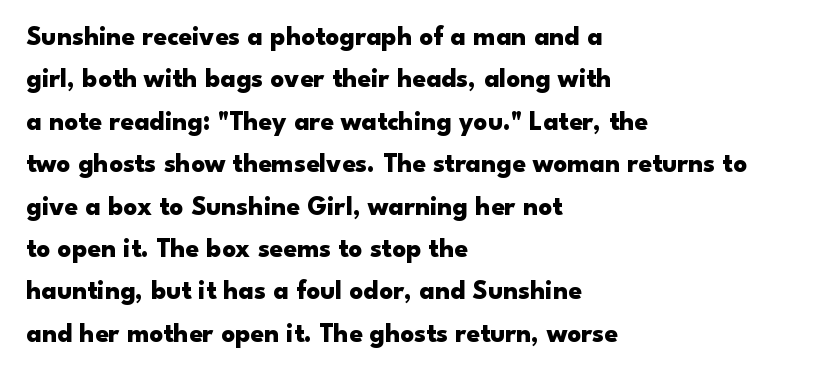
The axis of the letterforms is exactly vertical. The passage is arranged the way most books set body copy — flush left. Beneath every word, the page is bare. Summary of weight: heavy, a full bold. In terms of leading, this rendering sits right in the middle.
